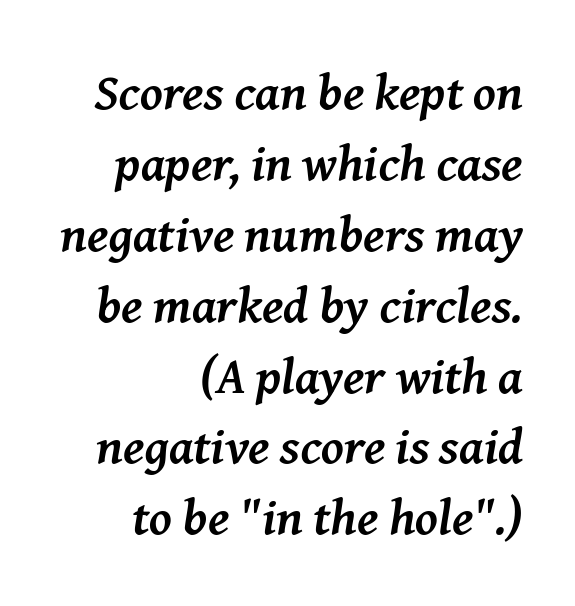
{"serif": "yes", "italic": "yes", "lean": "right", "slant_degrees": 8, "bold": "yes", "weight": "semibold", "width": "normal", "stroke_contrast": "medium", "x_height": "medium", "monospaced": "no", "underline": "no", "align": "right", "line_spacing": "normal", "line_spacing_ratio": 1.39, "letter_spacing": "normal", "letter_spacing_em": 0.0, "glyph_px": 51}
